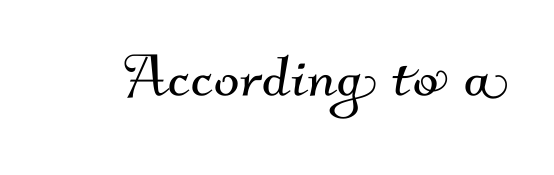
The passage shown is not underscored anywhere. The letters carry no serifs — their stems end cleanly without finishing strokes. Honestly, the letter spacing is just normal — you wouldn't notice it. The letters advance in unequal steps, a hallmark of proportional type.
